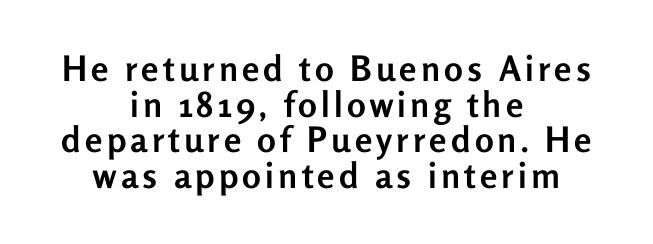
The image shows 35 px semibold sans-serif type, upright; set centered, tight line spacing (1.02x), not underlined; low stroke contrast and a medium x-height.
